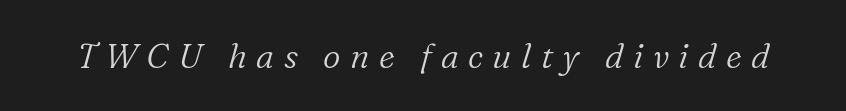
{"serif": "yes", "italic": "yes", "lean": "right", "slant_degrees": 16, "bold": "no", "weight": "light", "width": "normal", "stroke_contrast": "low", "x_height": "medium", "monospaced": "no", "underline": "no", "letter_spacing": "wide", "letter_spacing_em": 0.28, "glyph_px": 34}
